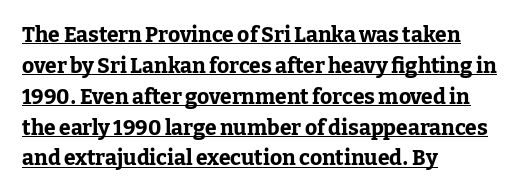
A roman cut, with each character standing at attention. This sample carries an underscore along the baseline area. Rows of type keep a routine distance in the vertical direction. Notice how the passage keeps a crisp vertical edge on the left only. I'd describe the lettering as bold — thick and assertive.
